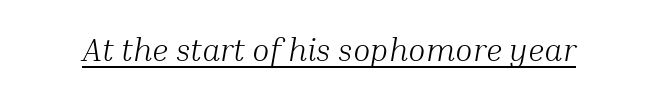
{"serif": "yes", "italic": "yes", "lean": "right", "slant_degrees": 10, "bold": "no", "weight": "light", "width": "normal", "stroke_contrast": "medium", "x_height": "medium", "monospaced": "no", "underline": "yes", "letter_spacing": "normal", "letter_spacing_em": 0.0, "glyph_px": 32}
